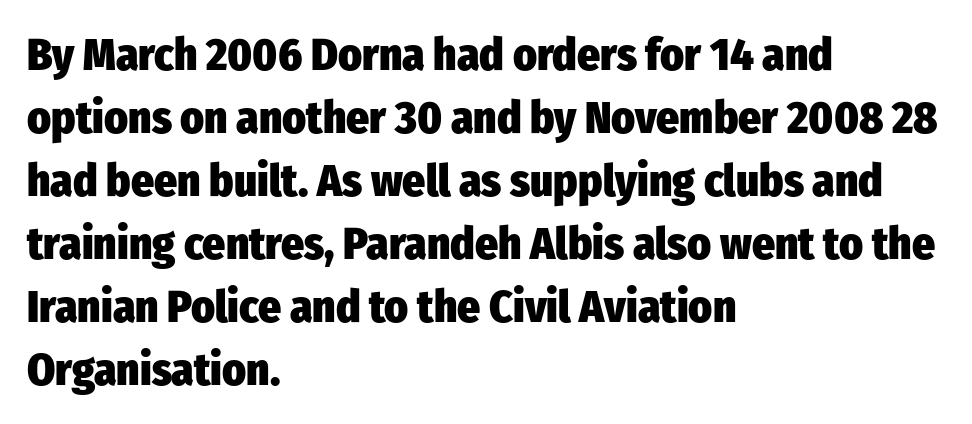
{"serif": "no", "italic": "no", "bold": "yes", "weight": "heavy", "width": "condensed", "stroke_contrast": "low", "x_height": "medium", "monospaced": "no", "underline": "no", "align": "left", "line_spacing": "normal", "line_spacing_ratio": 1.4, "letter_spacing": "normal", "letter_spacing_em": 0.0, "glyph_px": 45}
